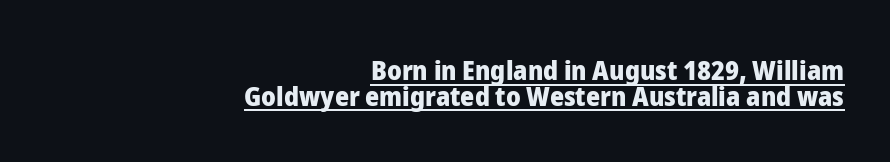
The image shows 27 px bold type, upright; set right-aligned, tight line spacing (0.95x), normal letter spacing, underlined.
